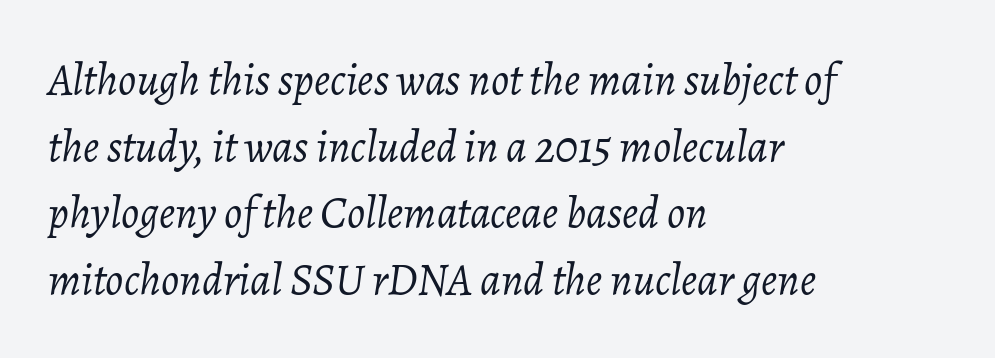
Q: Is the text bold? A: No.
Q: Is the text italic (slanted)? A: Yes, it leans right by about 7 degrees.
Q: Is the text underlined? A: No.
Q: How is the paragraph aligned? A: Left-aligned.
Q: Is the spacing between letters normal or unusually wide? A: Normal.
Q: Is the spacing between lines tight, normal or loose? A: Normal.
Q: Width (condensed, normal, or wide)? A: Normal.
Q: Stroke contrast? A: Low.
Q: x-height? A: Medium.
Q: Monospaced? A: No.
